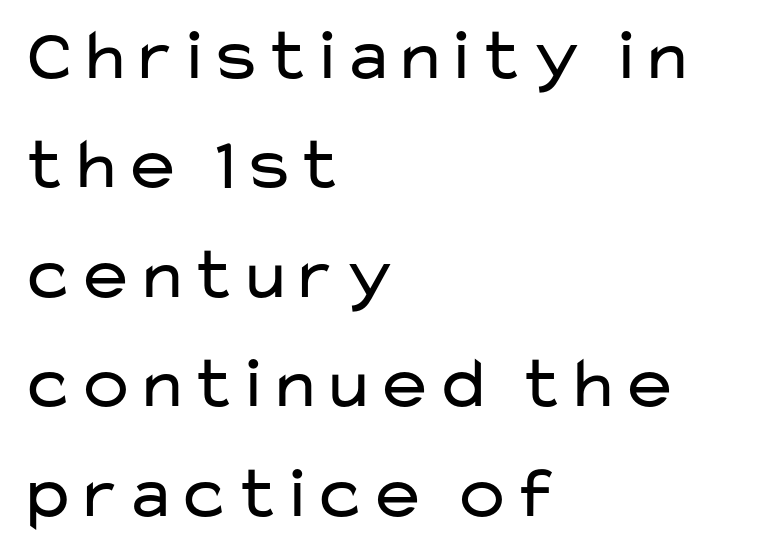
Nothing heavy about these letters — not bold at all. Character widths vary here, with narrow letters taking less room than wide ones. Descenders hang freely into open space. Is this a sans? Yes — the strokes have no serifs.
